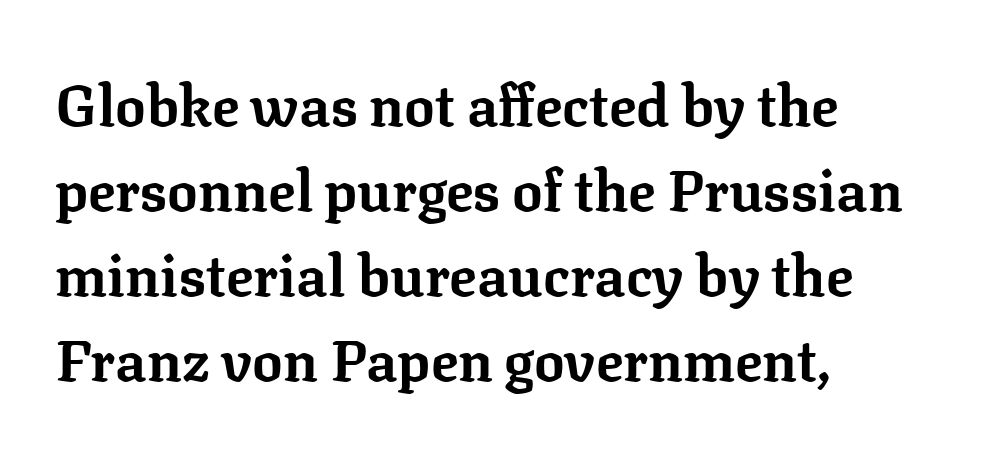
{"serif": "yes", "italic": "no", "bold": "yes", "weight": "bold", "width": "normal", "stroke_contrast": "low", "x_height": "medium", "monospaced": "no", "underline": "no", "align": "left", "line_spacing": "normal", "line_spacing_ratio": 1.49, "letter_spacing": "normal", "letter_spacing_em": 0.0, "glyph_px": 57}
